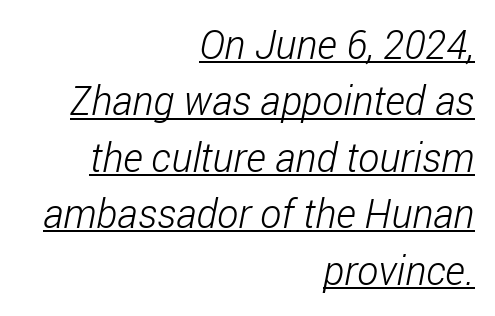
Rows of type keep a routine distance in the vertical direction. Underline: present. Short note: letters normally spaced. Letterform terminals end flat and unadorned throughout the passage. Teacher's note: observe the even right margin — that is flush-right alignment. Stroke mass is kept to a normal reading level or below.
